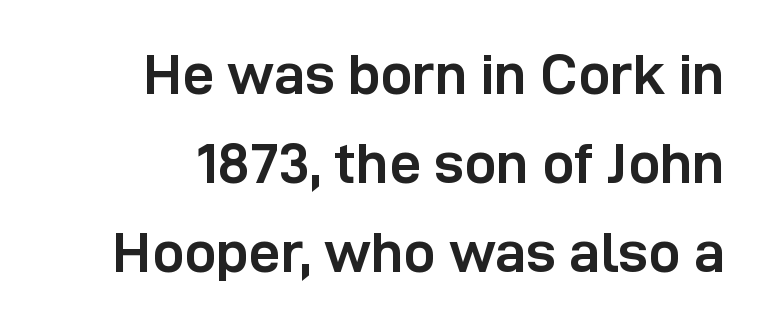
{"serif": "no", "italic": "no", "bold": "yes", "weight": "semibold", "width": "normal", "stroke_contrast": "low", "x_height": "medium", "monospaced": "no", "underline": "no", "line_spacing": "normal", "line_spacing_ratio": 1.56, "letter_spacing": "normal", "letter_spacing_em": 0.0, "glyph_px": 57}
